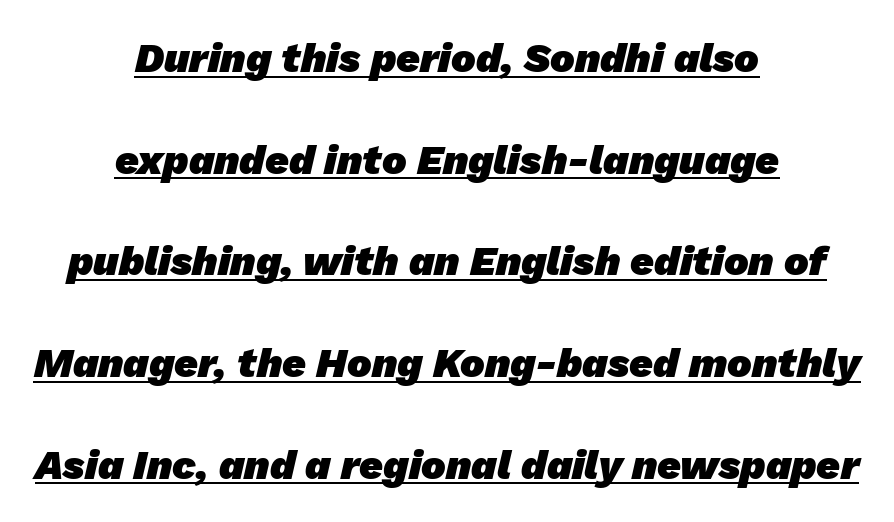
Horizontal alignment here is central, giving a formal, balanced look. Look at the bottom of the vertical strokes: they stop flat, with no serifs. Think of a printed novel: that variable character pitch is what you see here. Does a line run under the words? Yes, clearly. Letter spacing: default. A great deal of white space separates one row of letters from the next.
